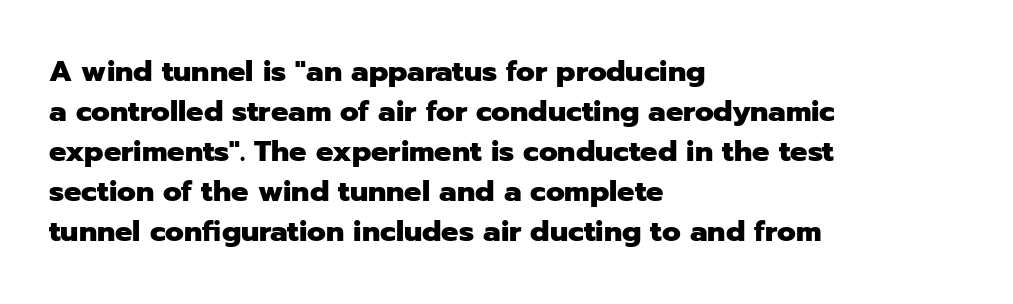
Note the varied advance widths — an 'i' is clearly narrower than an 'm'. Look at the stroke-to-counter ratio: heavy, a bold. Vertical spacing — default. Line beginnings align vertically; line endings do not. Rendered with straight, roman letterforms.
